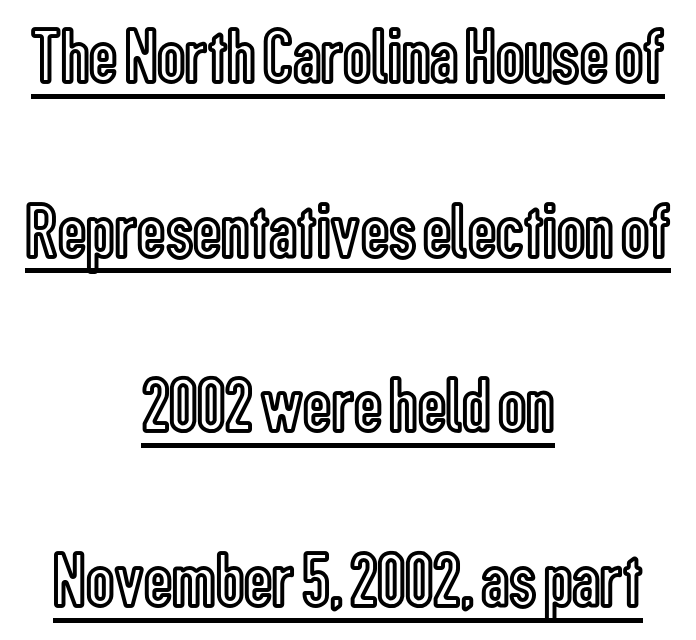
Q: Is the text italic (slanted)? A: No, it is upright.
Q: Is the text underlined? A: Yes.
Q: How is the paragraph aligned? A: Centered.
Q: Is the spacing between letters normal or unusually wide? A: Normal.
Q: Is the spacing between lines tight, normal or loose? A: Loose.
Q: Width (condensed, normal, or wide)? A: Condensed.
Q: x-height? A: Medium.
Q: Monospaced? A: No.
